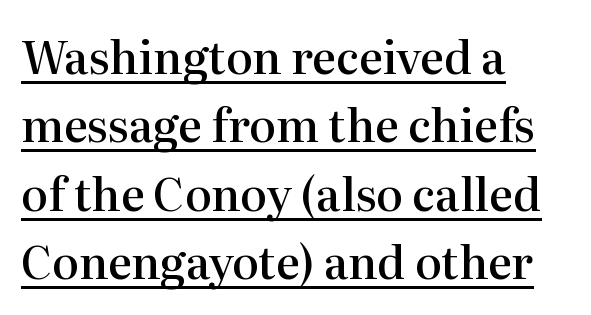
{"serif": "yes", "italic": "no", "bold": "semi", "weight": "semibold", "width": "normal", "stroke_contrast": "high", "x_height": "medium", "monospaced": "no", "underline": "yes", "align": "left", "line_spacing": "normal", "line_spacing_ratio": 1.52, "letter_spacing": "normal", "letter_spacing_em": 0.0, "glyph_px": 45}
